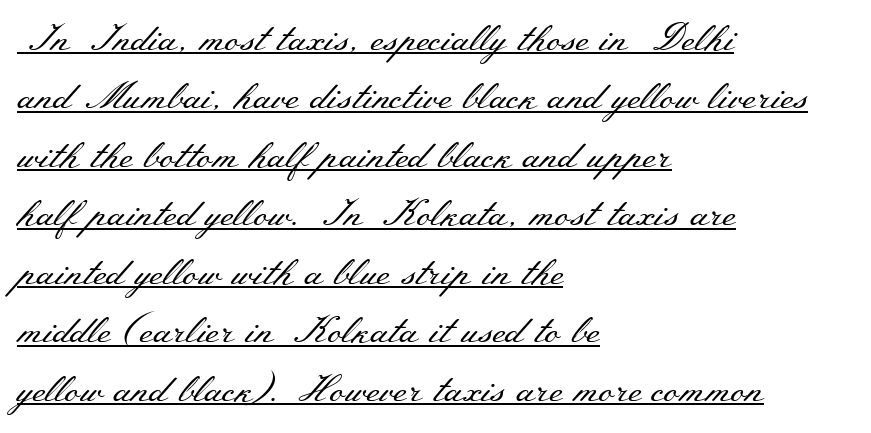
{"serif": "yes", "bold": "no", "weight": "regular", "width": "wide", "stroke_contrast": "medium", "x_height": "small", "monospaced": "no", "underline": "yes", "align": "left", "line_spacing": "normal", "line_spacing_ratio": 1.58, "letter_spacing": "normal", "letter_spacing_em": 0.0, "glyph_px": 37}
